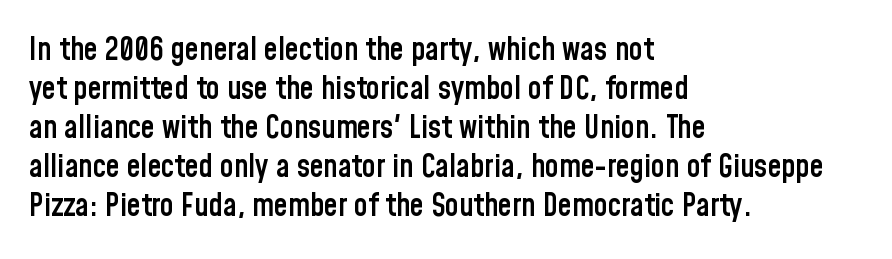
Note the varied advance widths — an 'i' is clearly narrower than an 'm'. Italic: no, the glyphs are upright roman. A student would call this left alignment; a typographer would say flush left, rag right. This is moderately heavy type, rendered in semibold. Tracking here is standard; glyphs follow each other at the usual distance. Has an underline been added? It has not.
